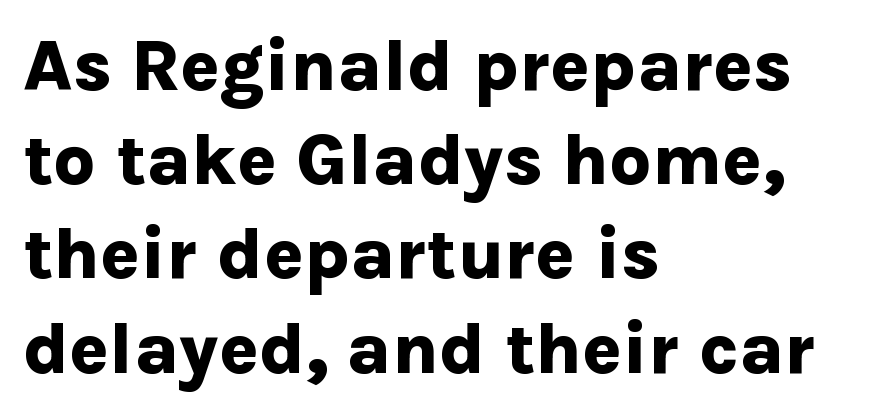
The image shows 73 px bold sans-serif type, upright; set left-aligned, normal line spacing (1.29x), normal letter spacing, not underlined; low stroke contrast and a medium x-height.
